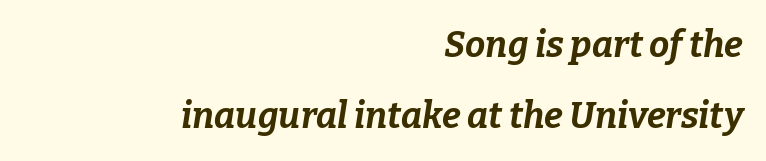
The image shows 36 px bold type, italic (leaning right); set right-aligned, loose line spacing (1.97x), normal letter spacing, not underlined; low stroke contrast and a medium x-height.
